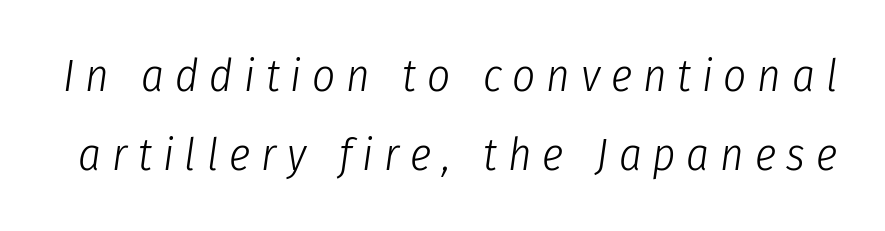
{"italic": "yes", "lean": "right", "slant_degrees": 8, "bold": "no", "weight": "light", "width": "condensed", "stroke_contrast": "low", "x_height": "medium", "monospaced": "no", "underline": "no", "line_spacing_ratio": 1.76, "letter_spacing": "wide", "letter_spacing_em": 0.24, "glyph_px": 45}
